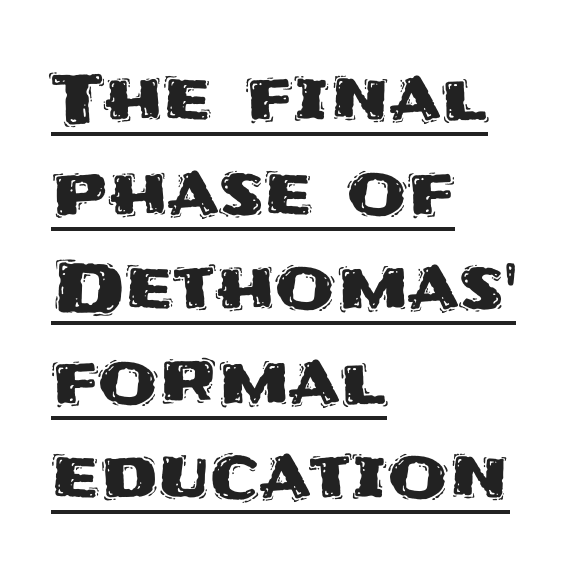
{"serif": "no", "italic": "no", "width": "normal", "stroke_contrast": "medium", "x_height": "large", "monospaced": "no", "underline": "yes", "align": "left", "line_spacing": "normal", "line_spacing_ratio": 1.37, "letter_spacing": "normal", "letter_spacing_em": 0.0, "glyph_px": 69}
